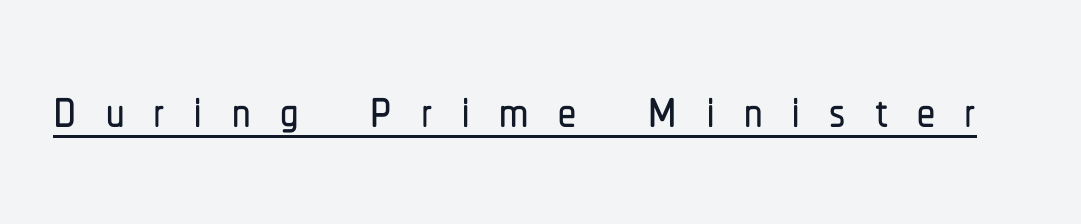
Q: Is the text italic (slanted)? A: No, it is upright.
Q: Is the typeface a serif or a sans-serif typeface? A: Sans-serif.
Q: Is the text underlined? A: Yes.
Q: Is the spacing between letters normal or unusually wide? A: Unusually wide.
Q: Width (condensed, normal, or wide)? A: Condensed.
Q: Stroke contrast? A: Low.
Q: x-height? A: Medium.
Q: Monospaced? A: No.
